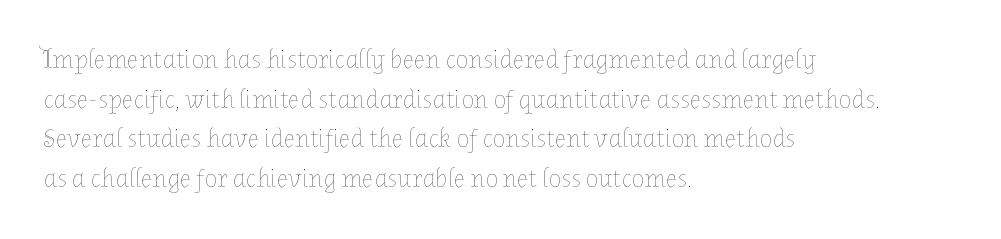
{"italic": "no", "bold": "no", "underline": "no", "align": "left", "line_spacing": "normal", "line_spacing_ratio": 1.52, "letter_spacing": "normal", "letter_spacing_em": 0.0, "glyph_px": 26}
